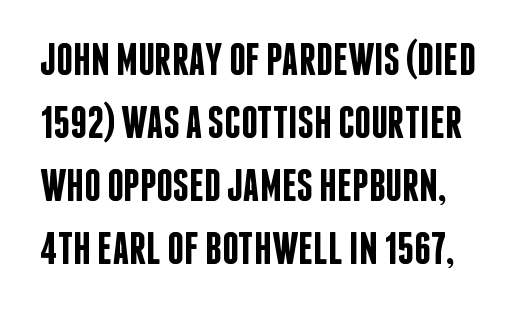
{"serif": "no", "italic": "no", "bold": "semi", "weight": "semibold", "width": "condensed", "stroke_contrast": "low", "x_height": "large", "monospaced": "no", "underline": "no", "line_spacing": "normal", "line_spacing_ratio": 1.37, "letter_spacing": "normal", "letter_spacing_em": 0.0, "glyph_px": 46}
